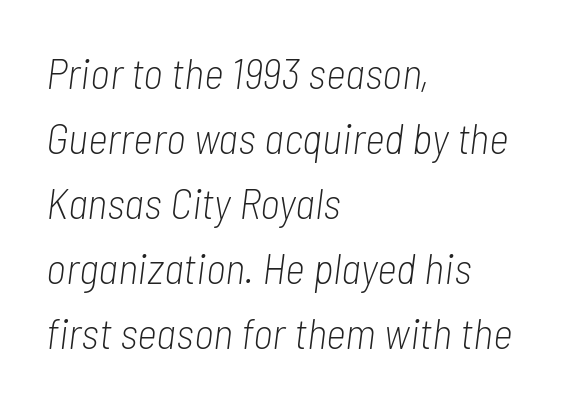
{"italic": "yes", "lean": "right", "slant_degrees": 7, "bold": "no", "weight": "light", "width": "condensed", "stroke_contrast": "low", "x_height": "medium", "monospaced": "no", "underline": "no", "align": "left", "line_spacing": "normal", "line_spacing_ratio": 1.51, "letter_spacing": "normal", "letter_spacing_em": 0.0, "glyph_px": 43}
